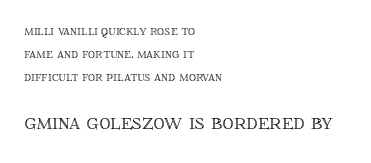
{"italic": "no", "underline": "no", "align": "left", "line_spacing": "normal", "line_spacing_ratio": 1.64, "letter_spacing": "normal", "letter_spacing_em": 0.0, "larger_block": "second", "size_ratio": 1.64, "glyph_px": 23}
